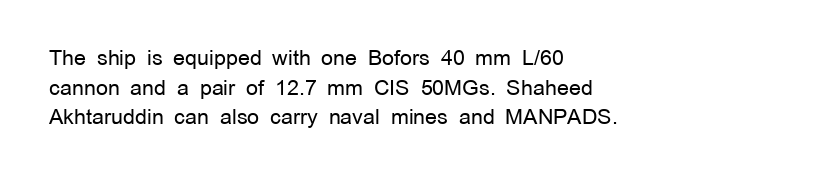
Quick note: underline off. Do the letters lean? They stand straight. The text block is weighted toward the left margin, trailing off unevenly rightward. This rendering leaves character spacing at its baseline value. Vertical spacing — default.
